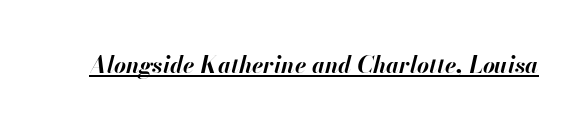
You'd pick this weight for a headline — it's a proper bold. A typesetter would mark this as italic. Compared with undecorated copy, this sample adds a rule below the words. Nothing unusual about the tracking: characters are spaced as the font intends.
